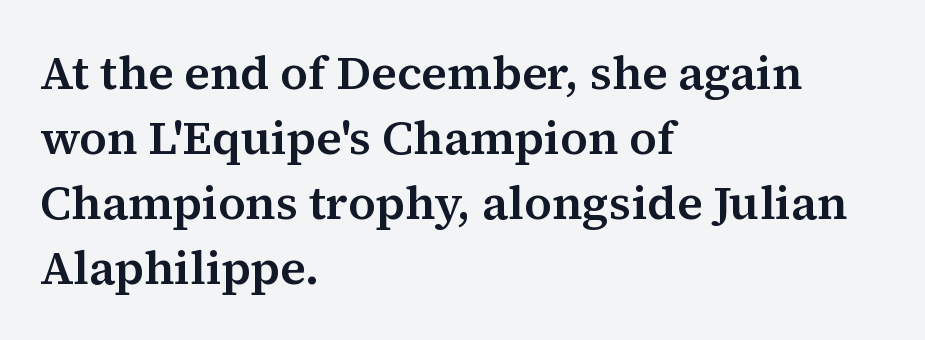
Q: Is the text italic (slanted)? A: No, it is upright.
Q: Is the typeface a serif or a sans-serif typeface? A: Serif.
Q: Is the text underlined? A: No.
Q: How is the paragraph aligned? A: Left-aligned.
Q: Is the spacing between letters normal or unusually wide? A: Normal.
Q: Is the spacing between lines tight, normal or loose? A: Normal.
Q: Width (condensed, normal, or wide)? A: Normal.
Q: Stroke contrast? A: Medium.
Q: x-height? A: Medium.
Q: Monospaced? A: No.
